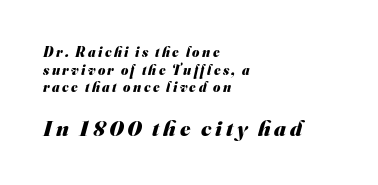
{"bold": "yes", "underline": "no", "align": "left", "line_spacing": "normal", "line_spacing_ratio": 1.26, "larger_block": "second", "size_ratio": 1.57, "glyph_px": 22}
